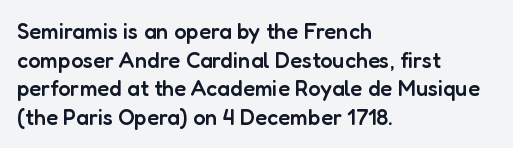
Between one letter and the next there's only the usual sliver of space. Firm but not heavy-handed strokes: this text is semibold. No italicization has been applied; the sample stays upright. Each line starts at the same left margin while the right side varies. Notice how descenders clear the ascenders below comfortably — that's standard leading.
